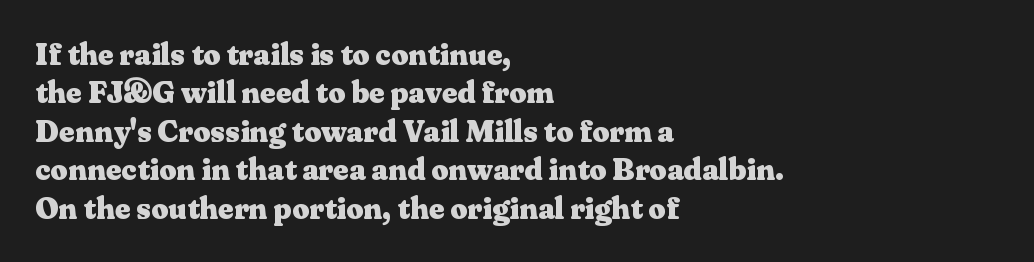
{"serif": "yes", "italic": "no", "bold": "yes", "weight": "heavy", "width": "wide", "stroke_contrast": "medium", "x_height": "medium", "monospaced": "no", "underline": "no", "align": "left", "line_spacing": "normal", "line_spacing_ratio": 1.28, "letter_spacing": "normal", "letter_spacing_em": 0.0, "glyph_px": 30}
